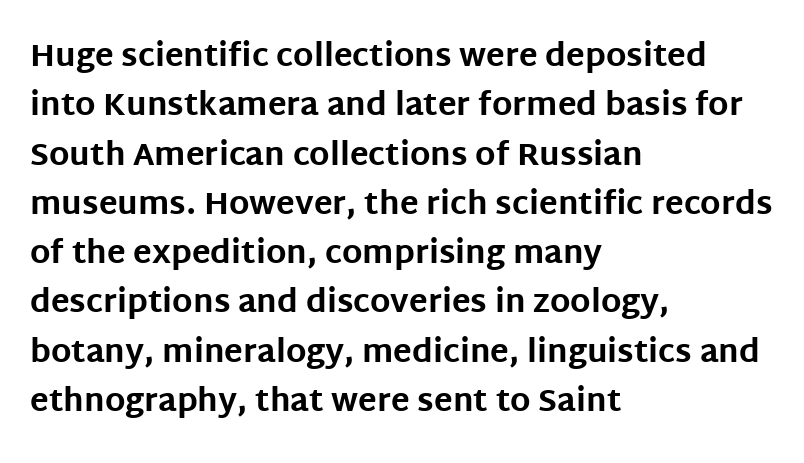
The image shows 31 px bold sans-serif type, upright; set left-aligned, normal line spacing (1.59x), normal letter spacing, not underlined; low stroke contrast and a large x-height.
